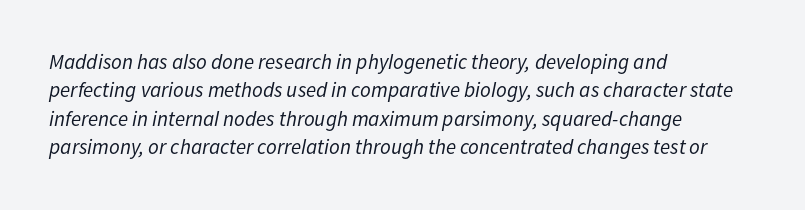
The cut favours lightness, reaching ordinary text weight at its darkest. Letter spacing: default. The block of text has a typical density, with ordinary space between rows. The compositor pushed each line to the left boundary. Notice how the stems are inclined rather than vertical — that's the hallmark of italics.
